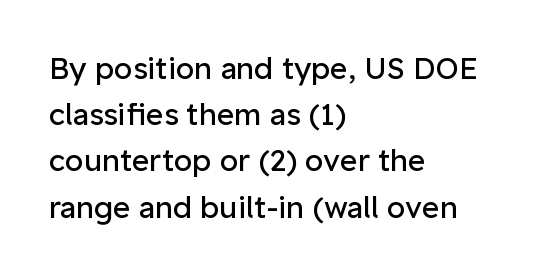
Q: Is the text bold? A: No.
Q: Is the text italic (slanted)? A: No, it is upright.
Q: Is the typeface a serif or a sans-serif typeface? A: Sans-serif.
Q: Is the text underlined? A: No.
Q: How is the paragraph aligned? A: Left-aligned.
Q: Is the spacing between letters normal or unusually wide? A: Normal.
Q: Is the spacing between lines tight, normal or loose? A: Normal.
Q: Width (condensed, normal, or wide)? A: Normal.
Q: Stroke contrast? A: Low.
Q: x-height? A: Medium.
Q: Monospaced? A: No.
